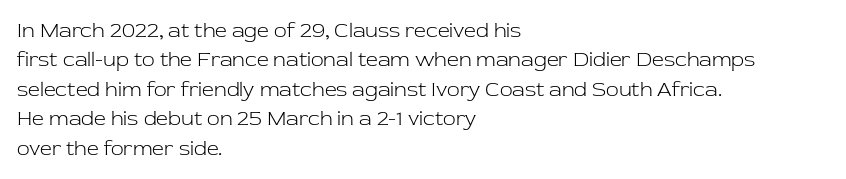
The image shows 21 px text type, upright; set left-aligned, normal line spacing (1.4x), normal letter spacing, not underlined.
